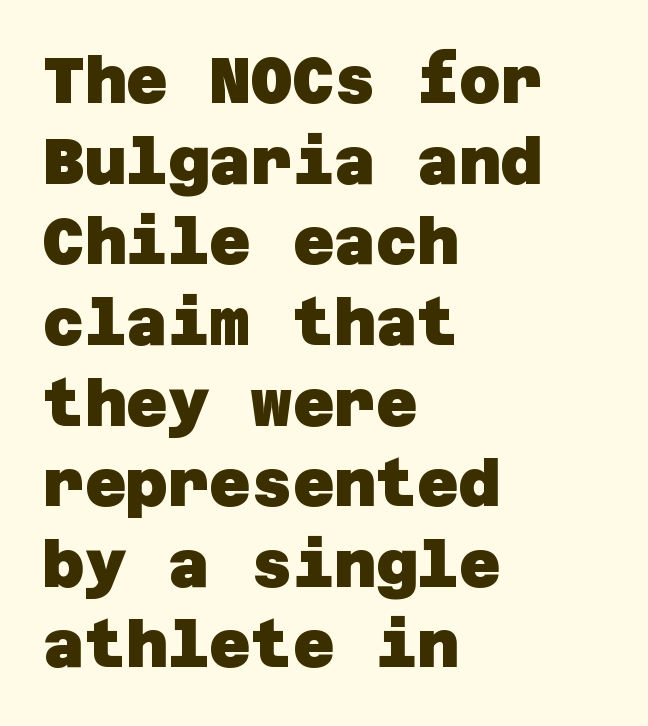
The image shows 64 px heavy sans-serif type; set left-aligned, normal line spacing (1.26x), normal letter spacing, not underlined; low stroke contrast and a large x-height.
